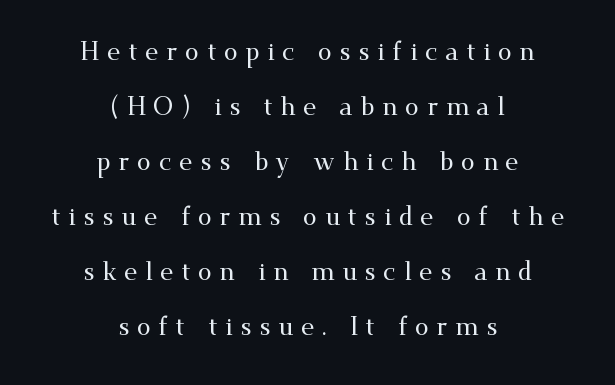
The image shows 25 px text type, upright; set centered, loose line spacing (2.2x), unusually wide letter spacing (+0.31 em), not underlined.
